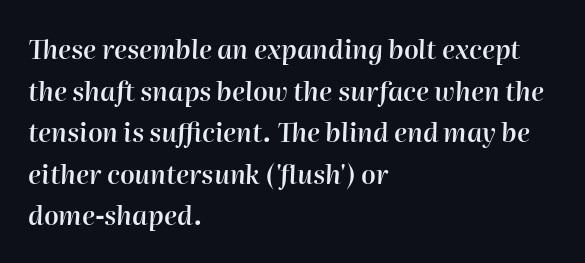
{"italic": "yes", "lean": "right", "slant_degrees": 2, "bold": "semi", "underline": "no", "align": "left", "line_spacing": "normal", "line_spacing_ratio": 1.6, "letter_spacing": "normal", "letter_spacing_em": 0.0, "glyph_px": 26}
